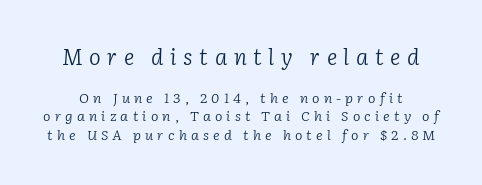
The image shows 22 px text type, italic (leaning right); set normal line spacing (1.33x), unusually wide letter spacing (+0.3 em), not underlined; the first (top) block is 1.57x larger.
